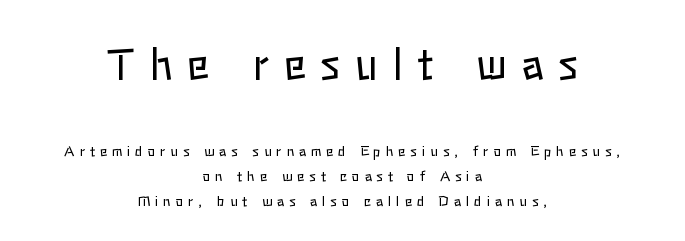
The gap between lines stays unmarked. The lines in this sample share a center point and differ in where they start and stop. No chunkiness to these letters — they're not bold. The letters stand upright; this is a roman face. Varying glyph widths throughout — classic text-font behaviour. Block one is the big one; block two sits smaller underneath.
